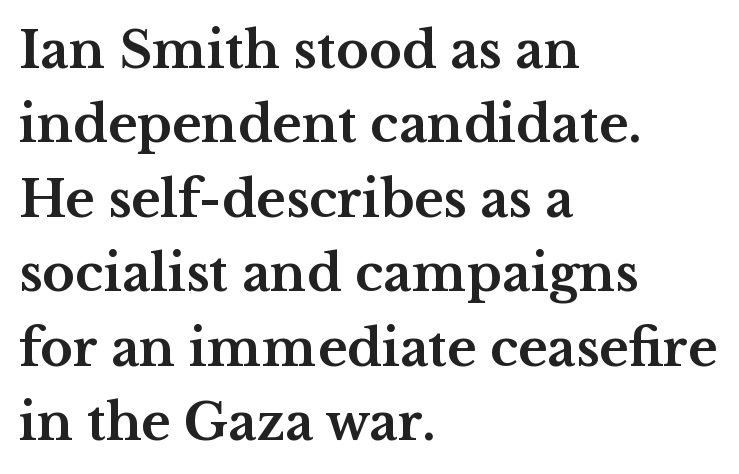
{"serif": "yes", "italic": "no", "bold": "yes", "weight": "bold", "width": "wide", "stroke_contrast": "medium", "x_height": "medium", "monospaced": "no", "underline": "no", "align": "left", "line_spacing": "normal", "line_spacing_ratio": 1.49, "letter_spacing": "normal", "letter_spacing_em": 0.0, "glyph_px": 50}
